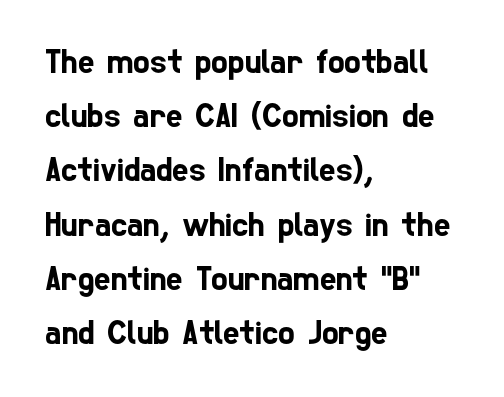
{"serif": "no", "width": "condensed", "stroke_contrast": "low", "x_height": "medium", "monospaced": "no", "underline": "no", "align": "left", "line_spacing": "normal", "line_spacing_ratio": 1.55, "letter_spacing": "normal", "letter_spacing_em": 0.0, "glyph_px": 35}
